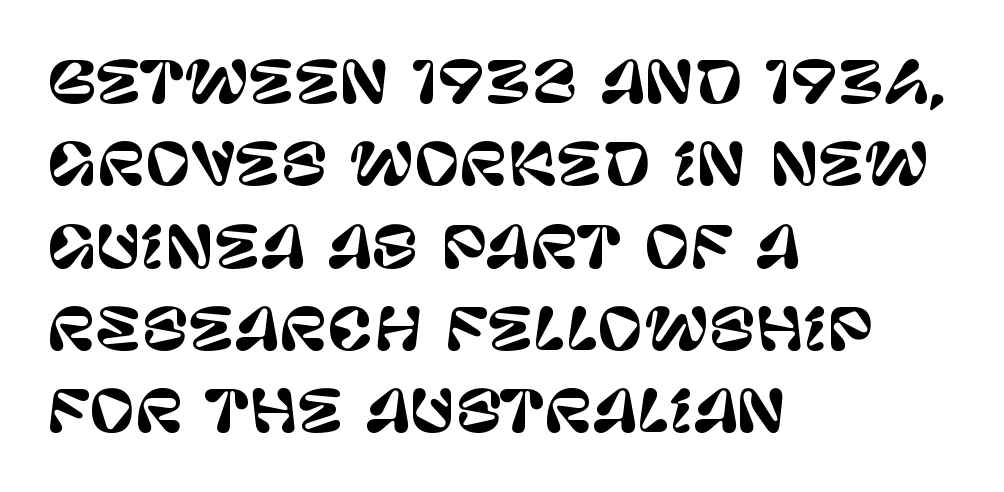
{"serif": "no", "width": "normal", "stroke_contrast": "low", "x_height": "large", "monospaced": "no", "underline": "no", "align": "left", "line_spacing": "normal", "line_spacing_ratio": 1.47, "letter_spacing": "normal", "letter_spacing_em": 0.0, "glyph_px": 56}
